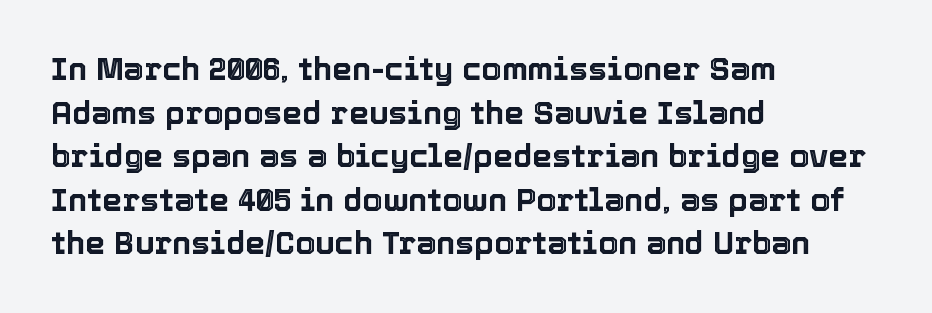
Q: Is the text italic (slanted)? A: No, it is upright.
Q: Is the text underlined? A: No.
Q: How is the paragraph aligned? A: Left-aligned.
Q: Is the spacing between letters normal or unusually wide? A: Normal.
Q: Is the spacing between lines tight, normal or loose? A: Normal.
Q: Width (condensed, normal, or wide)? A: Normal.
Q: x-height? A: Medium.
Q: Monospaced? A: No.
